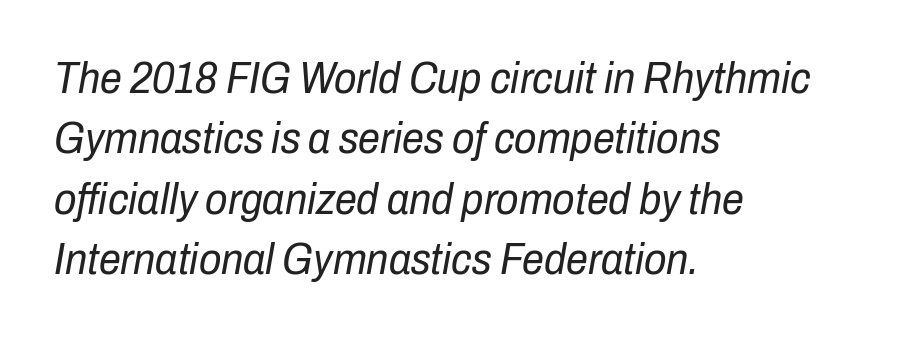
{"italic": "yes", "lean": "right", "slant_degrees": 10, "bold": "no", "weight": "regular", "width": "condensed", "stroke_contrast": "low", "x_height": "medium", "monospaced": "no", "underline": "no", "align": "left", "line_spacing": "normal", "line_spacing_ratio": 1.37, "letter_spacing": "normal", "letter_spacing_em": 0.0, "glyph_px": 44}
